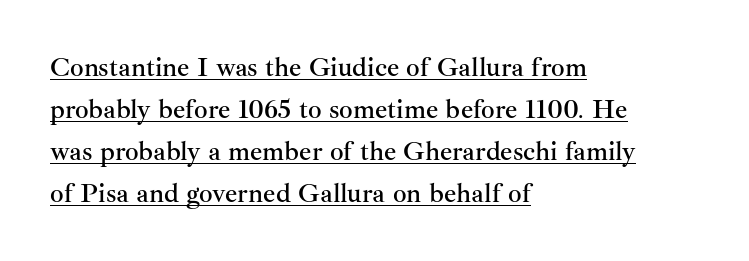
How would I describe the line gaps? Plain and ordinary. Caption: standard tracking, unaltered. The lettering stays uniformly vertical, giving the passage a roman look. The rendering anchors every line to the left-hand side. Somebody hit Ctrl+U on this one — the words are underlined.
